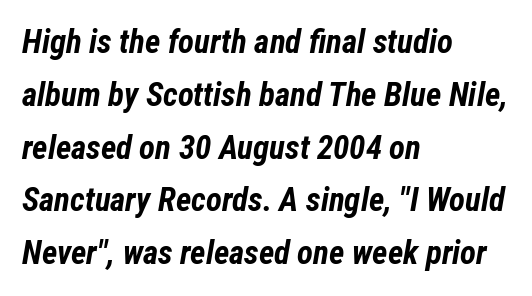
The image shows 33 px bold, condensed type, italic (leaning right); set left-aligned, normal line spacing (1.6x), normal letter spacing, not underlined; low stroke contrast and a medium x-height.
